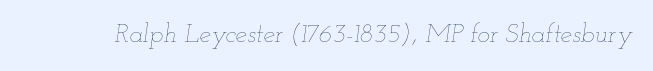
The image shows 26 px text type, italic (leaning right); set normal letter spacing, not underlined.
